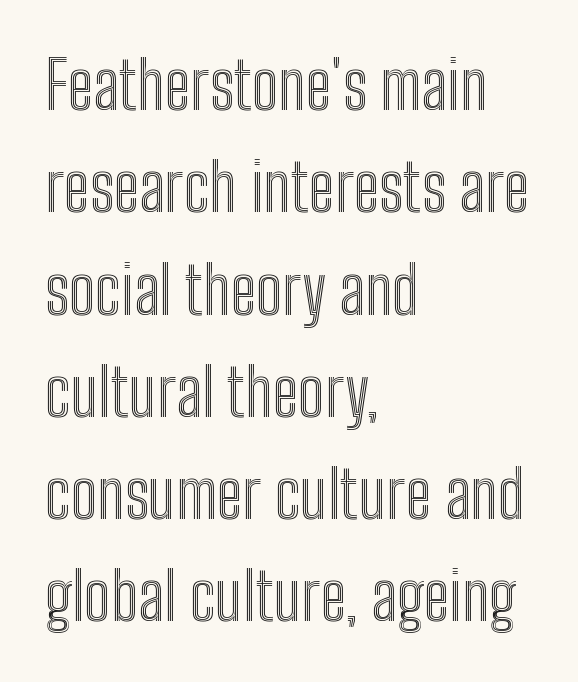
Q: Is the text italic (slanted)? A: No, it is upright.
Q: Is the text underlined? A: No.
Q: How is the paragraph aligned? A: Left-aligned.
Q: Is the spacing between letters normal or unusually wide? A: Normal.
Q: Is the spacing between lines tight, normal or loose? A: Normal.
Q: Width (condensed, normal, or wide)? A: Condensed.
Q: x-height? A: Medium.
Q: Monospaced? A: No.
